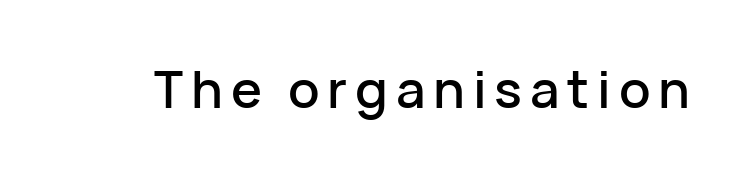
{"serif": "no", "italic": "no", "width": "normal", "stroke_contrast": "low", "x_height": "medium", "monospaced": "no", "underline": "no", "glyph_px": 52}
